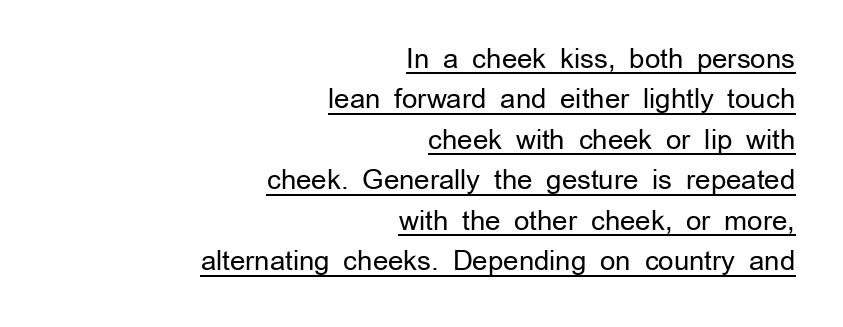
{"italic": "no", "bold": "no", "underline": "yes", "align": "right", "line_spacing": "normal", "line_spacing_ratio": 1.5, "letter_spacing": "normal", "letter_spacing_em": 0.0, "glyph_px": 27}
